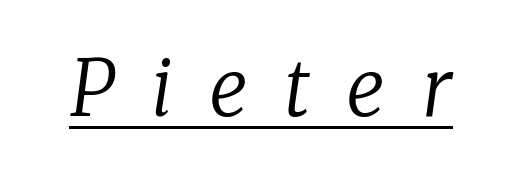
Q: Is the text bold? A: No.
Q: Is the text italic (slanted)? A: Yes, it leans right by about 8 degrees.
Q: Is the typeface a serif or a sans-serif typeface? A: Serif.
Q: Is the text underlined? A: Yes.
Q: Is the spacing between letters normal or unusually wide? A: Unusually wide.
Q: Width (condensed, normal, or wide)? A: Normal.
Q: Stroke contrast? A: Low.
Q: x-height? A: Medium.
Q: Monospaced? A: No.
